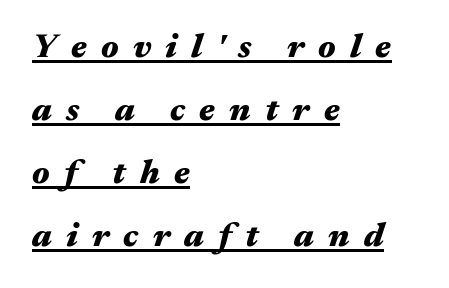
Leftover space on each line is placed entirely after the last word. Is this a fixed-width face? No — the glyphs have proportional, varying widths. Designer's note — italics engaged. Students, note that the glyphs here are deliberately spaced far apart. Chunky letters — that's bold for sure. The glyphs are accompanied by a horizontal stroke just below them.
